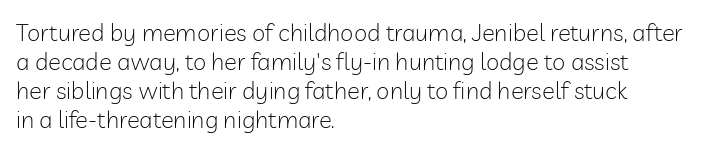
{"italic": "no", "bold": "no", "underline": "no", "align": "left", "line_spacing_ratio": 1.21, "letter_spacing": "normal", "letter_spacing_em": 0.0, "glyph_px": 24}
